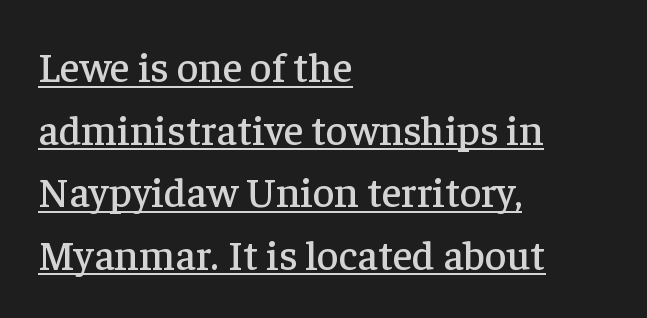
The image shows 42 px serif type, upright; set left-aligned, normal line spacing (1.49x), normal letter spacing, underlined; low stroke contrast and a medium x-height.
